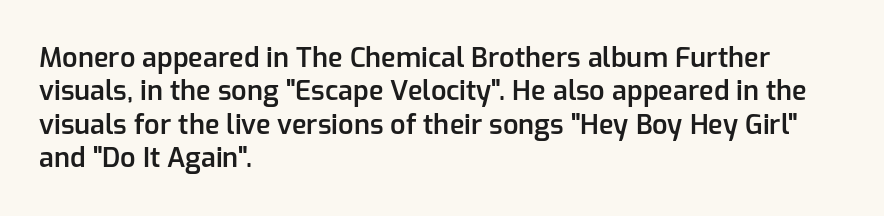
Q: Is the text bold? A: Semi-bold.
Q: Is the text italic (slanted)? A: No, it is upright.
Q: Is the text underlined? A: No.
Q: How is the paragraph aligned? A: Left-aligned.
Q: Is the spacing between letters normal or unusually wide? A: Normal.
